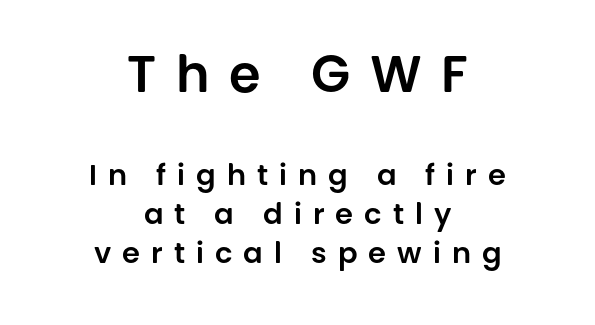
The image shows 51 px sans-serif type, upright; set centered, normal line spacing (1.34x), unusually wide letter spacing (+0.38 em), not underlined; the first (top) block is 1.76x larger; low stroke contrast and a large x-height.
